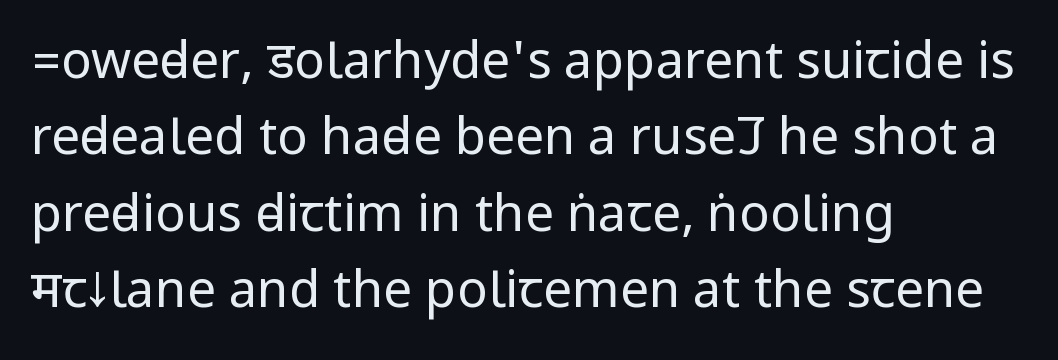
The image shows 51 px regular-weight, condensed sans-serif type, upright; set left-aligned, normal line spacing (1.5x), normal letter spacing, not underlined; low stroke contrast.
